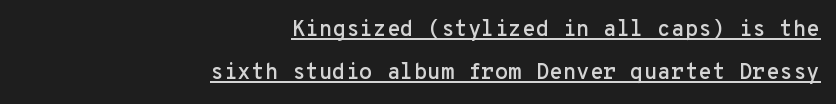
Q: Is the text italic (slanted)? A: No, it is upright.
Q: Is the text underlined? A: Yes.
Q: How is the paragraph aligned? A: Right-aligned.
Q: Is the spacing between letters normal or unusually wide? A: Normal.
Q: Is the spacing between lines tight, normal or loose? A: Loose.
